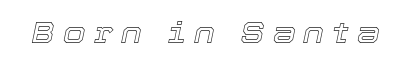
It's the slanting kind of type. Compared with typical body copy, the letter spacing here is much looser. Looks like regular typesetting: each glyph gets only the width it needs. Underline: absent.
